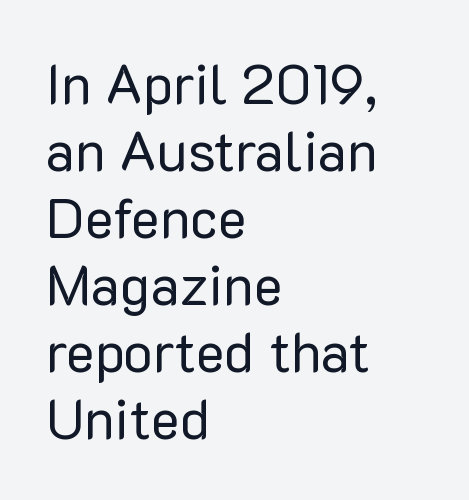
The image shows 55 px regular-weight sans-serif type, upright; set left-aligned, line spacing 1.22x, normal letter spacing, not underlined; low stroke contrast and a medium x-height.
